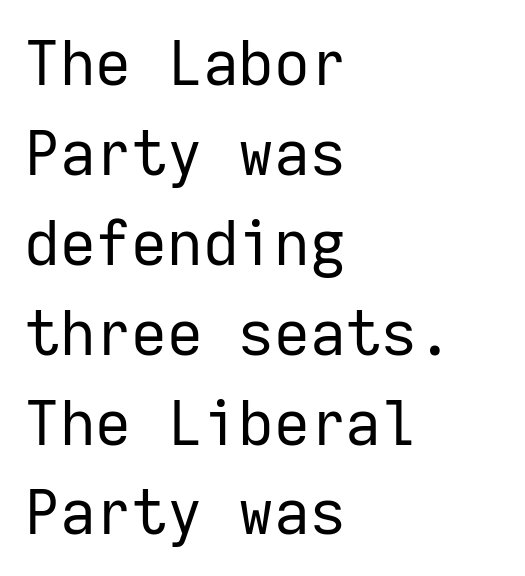
Vertical spacing — default. Vertical stems look standard width or narrower in stroke. The space beneath each line is pristine and unruled. Line beginnings align vertically; line endings do not. Upright lettering throughout. The tracking reads as untouched default to a designer's eye.
